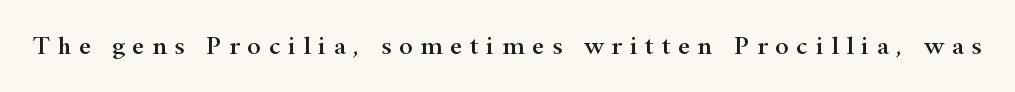
Q: Is the text italic (slanted)? A: No, it is upright.
Q: Is the text underlined? A: No.
Q: Is the spacing between letters normal or unusually wide? A: Unusually wide.
